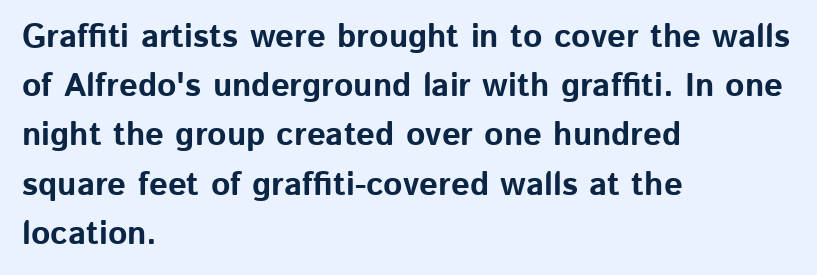
Q: Is the text bold? A: Yes.
Q: Is the text italic (slanted)? A: No, it is upright.
Q: Is the typeface a serif or a sans-serif typeface? A: Sans-serif.
Q: Is the text underlined? A: No.
Q: How is the paragraph aligned? A: Left-aligned.
Q: Is the spacing between letters normal or unusually wide? A: Normal.
Q: Is the spacing between lines tight, normal or loose? A: Normal.
Q: Width (condensed, normal, or wide)? A: Normal.
Q: Stroke contrast? A: Low.
Q: x-height? A: Medium.
Q: Monospaced? A: No.
